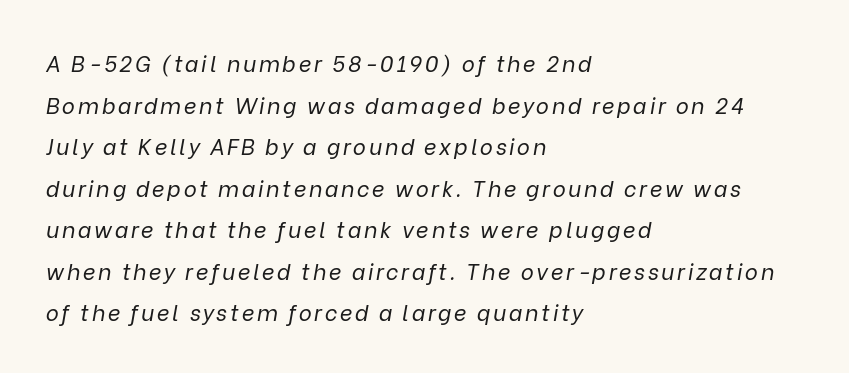
The image shows 22 px text type, italic (leaning right); set left-aligned, line spacing 1.89x, not underlined.
